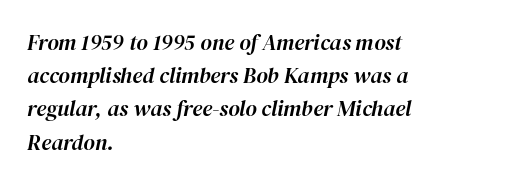
A classic flush-left, rag-right setting is used for this passage. Each word holds together tightly as a unit, with standard inter-letter gaps. A typesetter would mark this as italic. Underline: absent. A typesetter would call this leading conventional body-copy spacing.
